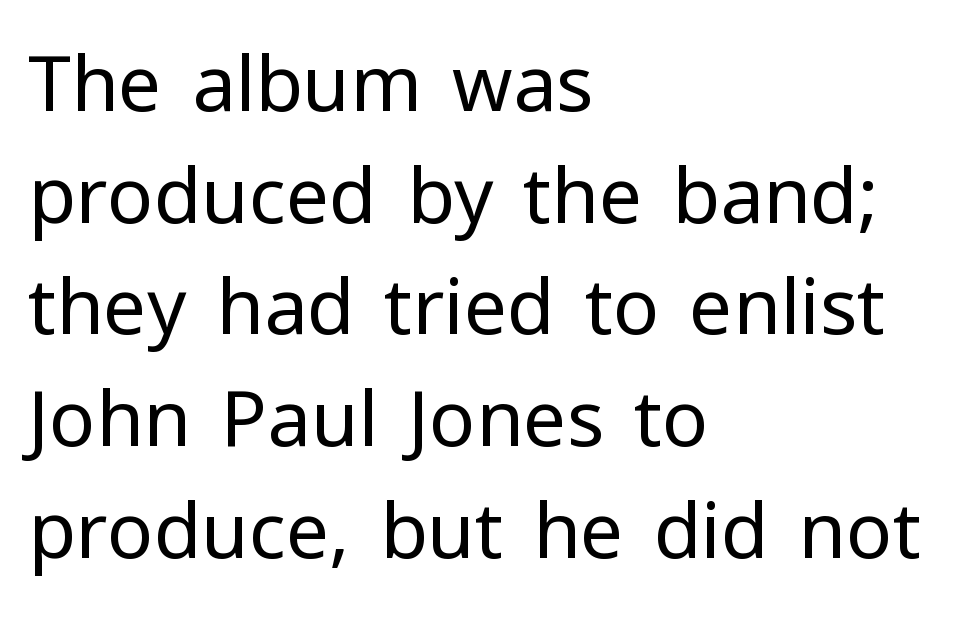
The image shows 77 px regular-weight sans-serif type, upright; set left-aligned, normal line spacing (1.45x), normal letter spacing, not underlined; low stroke contrast and a medium x-height.
